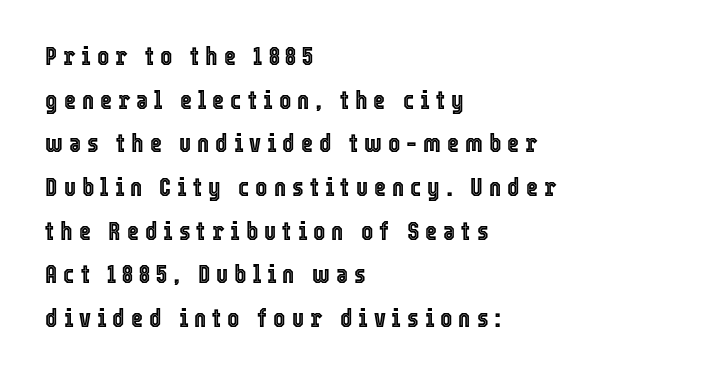
{"italic": "no", "underline": "no", "align": "left", "line_spacing": "normal", "line_spacing_ratio": 1.68, "letter_spacing": "wide", "letter_spacing_em": 0.23, "glyph_px": 26}
